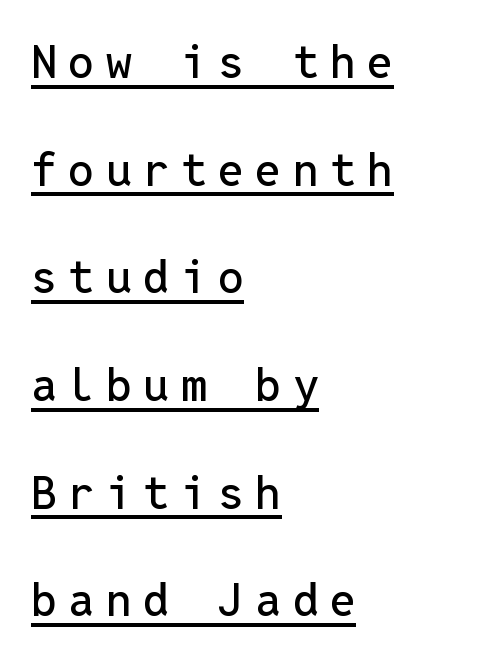
You could only call the tracking loose — the letters float apart. Vertical spacing — loose. What kind of face is this? One without serifs — a sans. Looks like someone drew a line under every word here.
